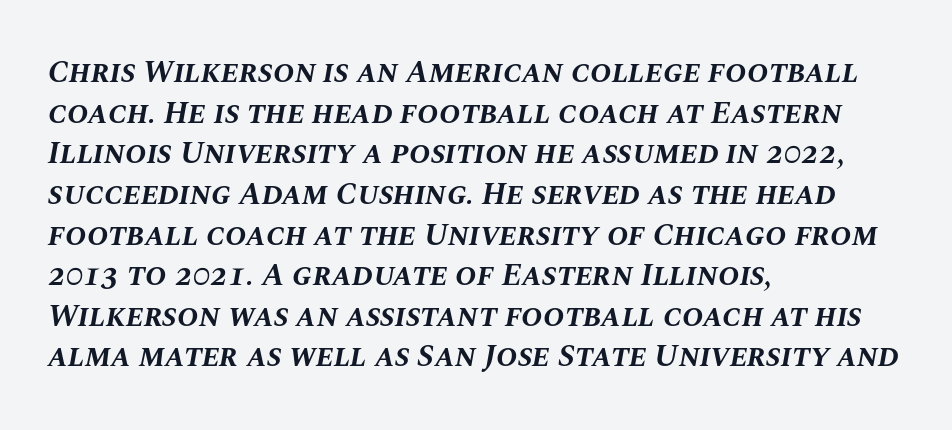
Q: Is the text bold? A: Yes.
Q: Is the text italic (slanted)? A: Yes, it leans right by about 10 degrees.
Q: Is the text underlined? A: No.
Q: How is the paragraph aligned? A: Left-aligned.
Q: Is the spacing between letters normal or unusually wide? A: Normal.
Q: Is the spacing between lines tight, normal or loose? A: Normal.
Q: Width (condensed, normal, or wide)? A: Normal.
Q: Stroke contrast? A: Medium.
Q: x-height? A: Large.
Q: Monospaced? A: No.
